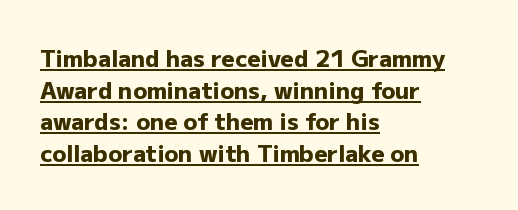
Is there any slant? The stems are plumb. The glyphs have the mass of a bold cut. The letterforms sit shoulder to shoulder at normal distance. The text block is weighted toward the left margin, trailing off unevenly rightward.
